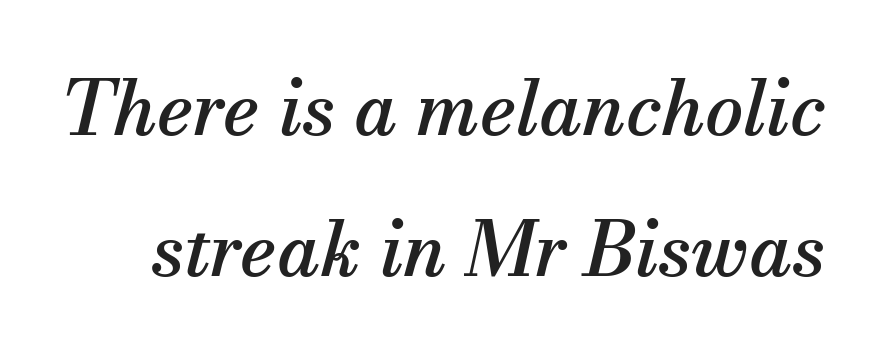
Q: Is the text italic (slanted)? A: Yes, it leans right by about 13 degrees.
Q: Is the typeface a serif or a sans-serif typeface? A: Serif.
Q: Is the text underlined? A: No.
Q: Is the spacing between letters normal or unusually wide? A: Normal.
Q: Width (condensed, normal, or wide)? A: Normal.
Q: Stroke contrast? A: Medium.
Q: x-height? A: Small.
Q: Monospaced? A: No.
